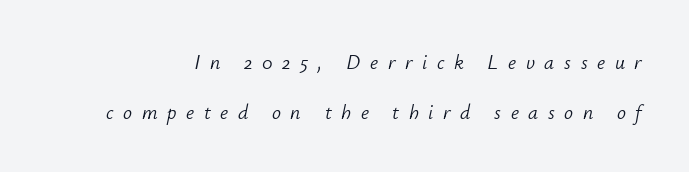
The image shows 20 px text type, italic (leaning right); set loose line spacing (2.49x), unusually wide letter spacing (+0.48 em), not underlined.
